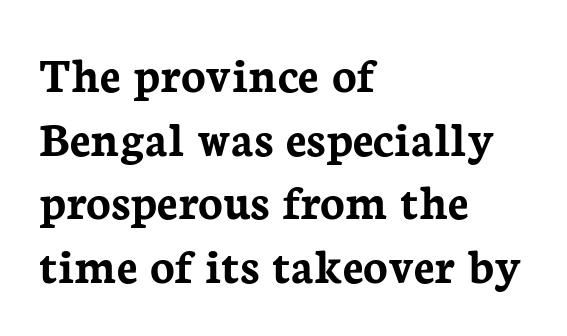
The image shows 51 px semibold serif type, upright; set left-aligned, normal line spacing (1.25x), normal letter spacing, not underlined; low stroke contrast and a medium x-height.
